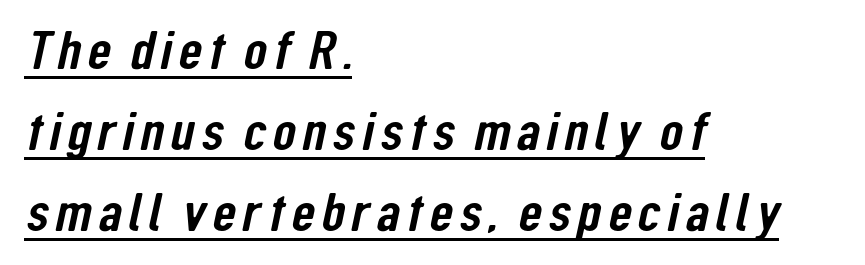
In terms of leading, this rendering sits right in the middle. Descenders here cross a horizontal rule under the line. This sample has the flowing, uneven cadence of proportional lettering. The paragraph has a hard left edge and a soft right edge.
